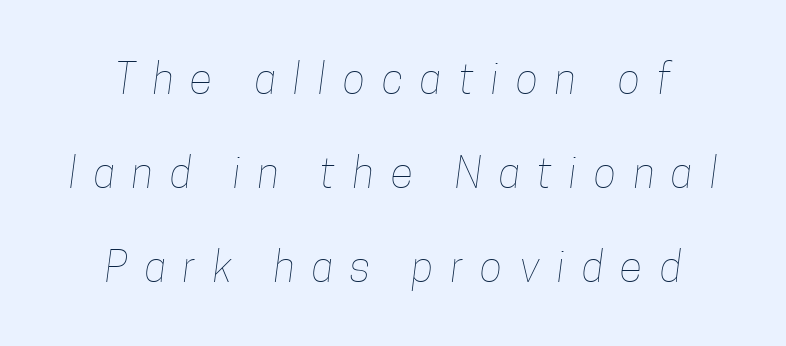
Q: Is the text bold? A: No.
Q: Is the text underlined? A: No.
Q: How is the paragraph aligned? A: Centered.
Q: Is the spacing between letters normal or unusually wide? A: Unusually wide.
Q: Is the spacing between lines tight, normal or loose? A: Loose.
Q: Width (condensed, normal, or wide)? A: Condensed.
Q: Stroke contrast? A: Low.
Q: x-height? A: Medium.
Q: Monospaced? A: No.
